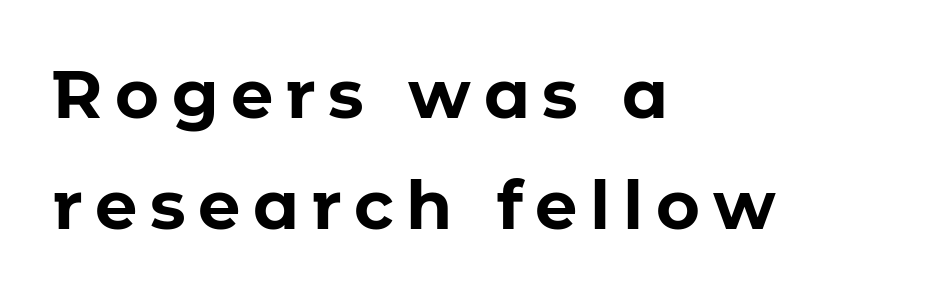
Q: Is the text bold? A: Yes.
Q: Is the text italic (slanted)? A: No, it is upright.
Q: Is the typeface a serif or a sans-serif typeface? A: Sans-serif.
Q: Is the text underlined? A: No.
Q: How is the paragraph aligned? A: Left-aligned.
Q: Is the spacing between lines tight, normal or loose? A: Normal.
Q: Width (condensed, normal, or wide)? A: Normal.
Q: Stroke contrast? A: Low.
Q: x-height? A: Medium.
Q: Monospaced? A: No.
